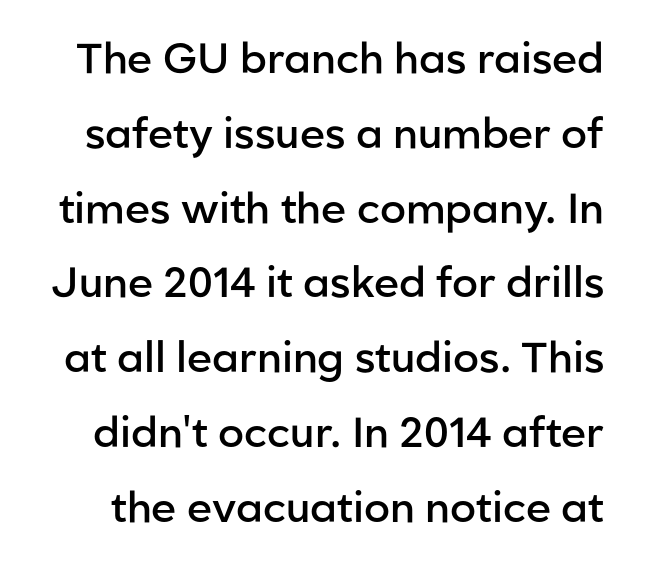
Q: Is the text bold? A: Semi-bold.
Q: Is the text italic (slanted)? A: No, it is upright.
Q: Is the typeface a serif or a sans-serif typeface? A: Sans-serif.
Q: Is the text underlined? A: No.
Q: Is the spacing between letters normal or unusually wide? A: Normal.
Q: Width (condensed, normal, or wide)? A: Normal.
Q: Stroke contrast? A: Low.
Q: x-height? A: Medium.
Q: Monospaced? A: No.
